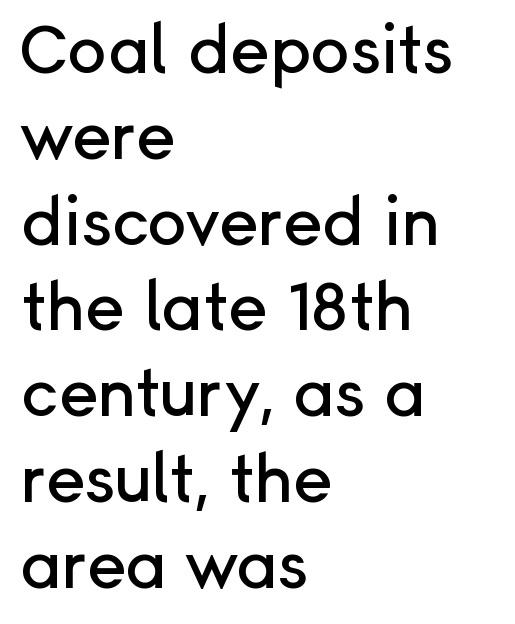
All the whitespace from short lines collects on the right. What stands out about the letter spacing? Nothing — it is the standard amount. Any mark beneath the type? The region is blank. The space between consecutive lines is moderate. The rendering uses natural spacing where letterforms have individual widths. The rendering shows plain stroke endings on the letterforms — a sans-serif design.
